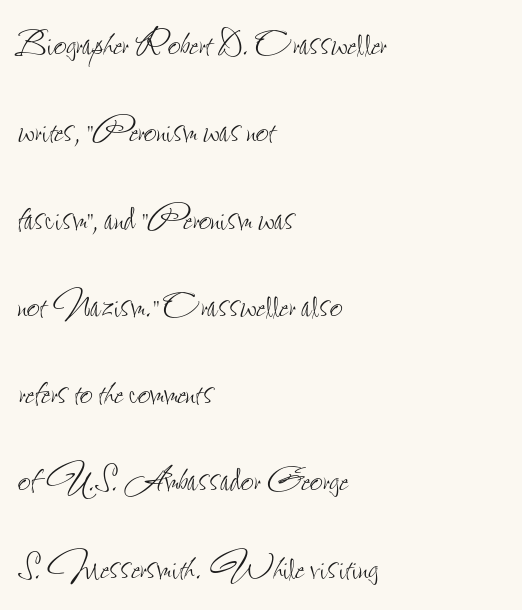
No chunkiness to these letters — they're not bold. A typesetter would call this leading open, well beyond the default. Proportional: the letters do not fall into vertical columns.
